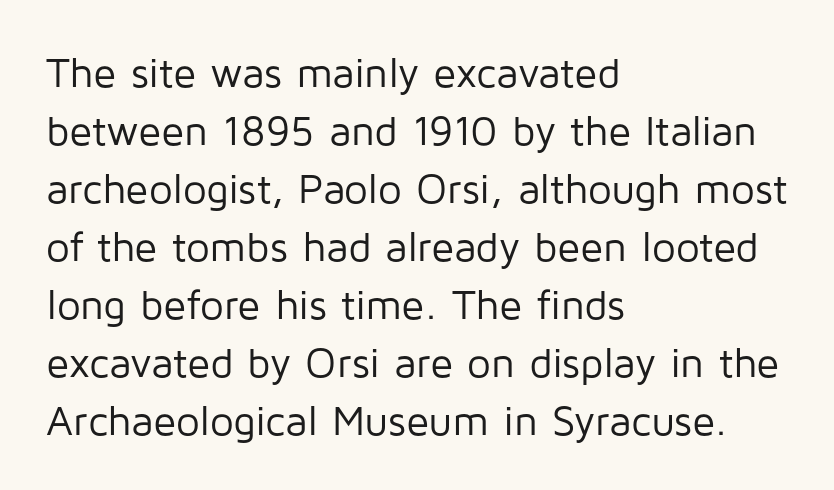
{"serif": "no", "italic": "no", "bold": "no", "weight": "regular", "width": "normal", "stroke_contrast": "low", "x_height": "medium", "monospaced": "no", "underline": "no", "align": "left", "line_spacing": "normal", "line_spacing_ratio": 1.38, "letter_spacing": "normal", "letter_spacing_em": 0.0, "glyph_px": 42}
